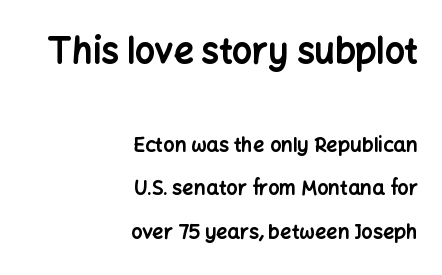
Q: Is the text bold? A: Yes.
Q: Is the text italic (slanted)? A: No, it is upright.
Q: Is the typeface a serif or a sans-serif typeface? A: Sans-serif.
Q: Is the text underlined? A: No.
Q: How is the paragraph aligned? A: Right-aligned.
Q: Is the spacing between letters normal or unusually wide? A: Normal.
Q: Is the spacing between lines tight, normal or loose? A: Loose.
Q: Which block of text is set in a larger size, the first (top) or the second (bottom)? A: The first (top) one.
Q: Width (condensed, normal, or wide)? A: Normal.
Q: Stroke contrast? A: Low.
Q: x-height? A: Medium.
Q: Monospaced? A: No.
